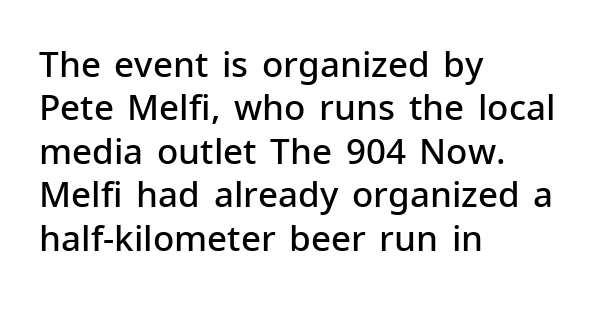
{"serif": "no", "italic": "no", "bold": "semi", "weight": "semibold", "width": "normal", "stroke_contrast": "low", "x_height": "medium", "monospaced": "no", "underline": "no", "align": "left", "line_spacing_ratio": 1.24, "letter_spacing": "normal", "letter_spacing_em": 0.0, "glyph_px": 35}
